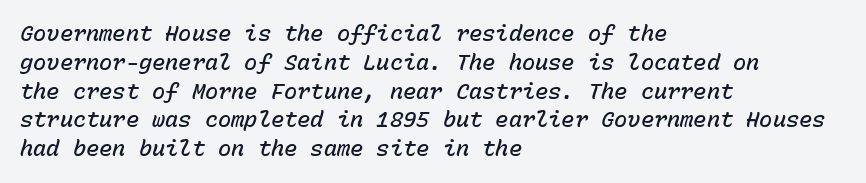
Q: Is the text bold? A: Semi-bold.
Q: Is the text italic (slanted)? A: Yes, it leans right by about 15 degrees.
Q: Is the text underlined? A: No.
Q: How is the paragraph aligned? A: Left-aligned.
Q: Is the spacing between letters normal or unusually wide? A: Normal.
Q: Is the spacing between lines tight, normal or loose? A: Normal.
